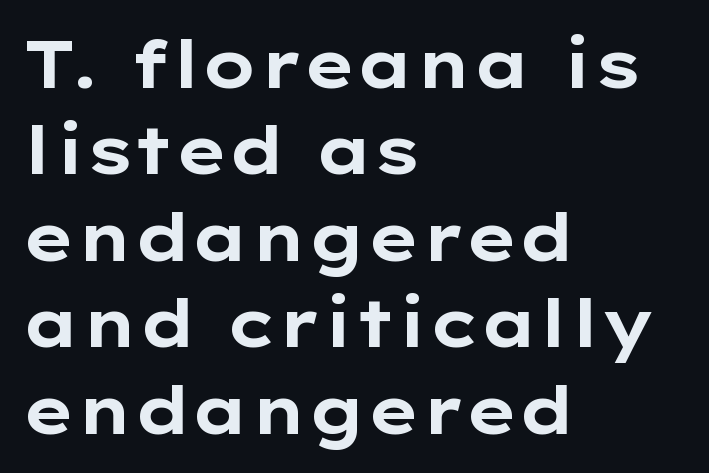
Q: Is the text bold? A: Yes.
Q: Is the text italic (slanted)? A: No, it is upright.
Q: Is the typeface a serif or a sans-serif typeface? A: Sans-serif.
Q: Is the text underlined? A: No.
Q: How is the paragraph aligned? A: Left-aligned.
Q: Is the spacing between letters normal or unusually wide? A: Normal.
Q: Is the spacing between lines tight, normal or loose? A: Normal.
Q: Width (condensed, normal, or wide)? A: Wide.
Q: Stroke contrast? A: Low.
Q: x-height? A: Medium.
Q: Monospaced? A: No.
